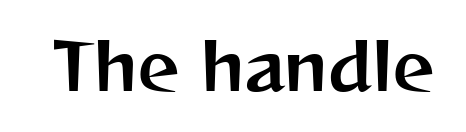
In terms of letterform style, serifs are entirely absent. Short note: letters normally spaced. Type without underlining. Character widths vary here, with narrow letters taking less room than wide ones. Is there any slant? The stems are plumb.
